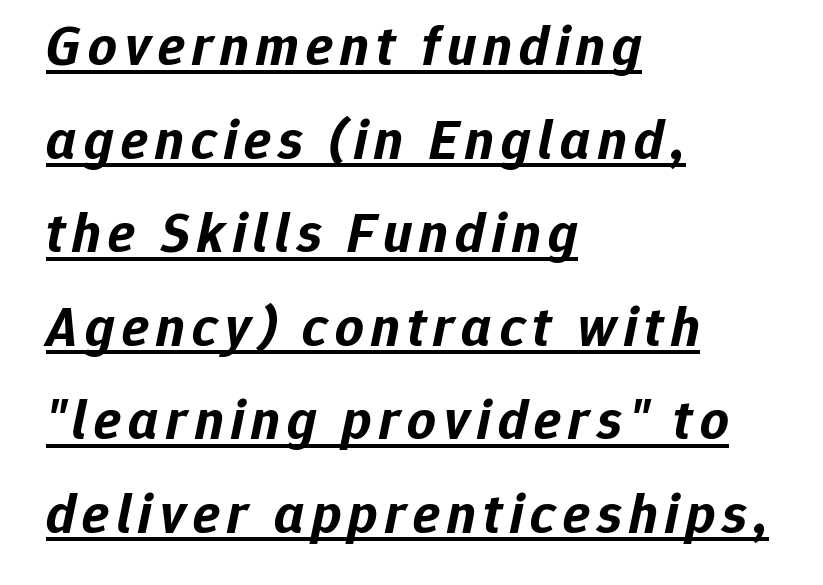
Visually the block forms a straight wall on the left and a jagged coastline on the right. The sample has been set heavy, in full bold. Baseline-to-baseline distance is the conventional proportion of letter height. Note the varied advance widths — an 'i' is clearly narrower than an 'm'.
